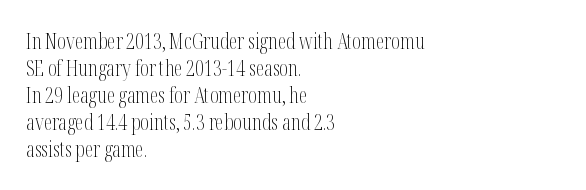
These lines keep a tight, regular rhythm from letter to letter. The rows are spaced the way most documents space them. Nothing heavy about these letters — not bold at all. A roman cut, with each character standing at attention. Check under the words: just untouched page. All the whitespace from short lines collects on the right.
